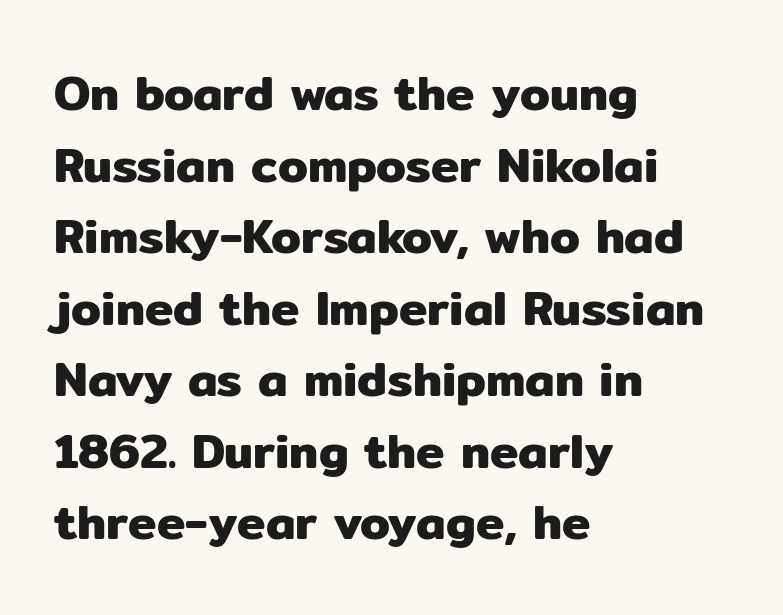
{"serif": "no", "italic": "no", "width": "normal", "stroke_contrast": "low", "x_height": "medium", "monospaced": "no", "underline": "no", "align": "left", "line_spacing": "normal", "line_spacing_ratio": 1.49, "letter_spacing": "normal", "letter_spacing_em": 0.0, "glyph_px": 48}
